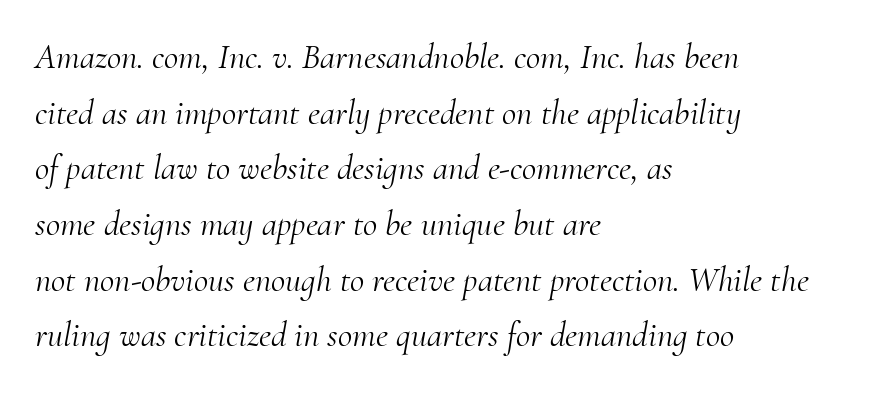
The image shows 35 px light serif type, italic (leaning right); set left-aligned, normal line spacing (1.59x), normal letter spacing, not underlined; medium stroke contrast and a small x-height.
